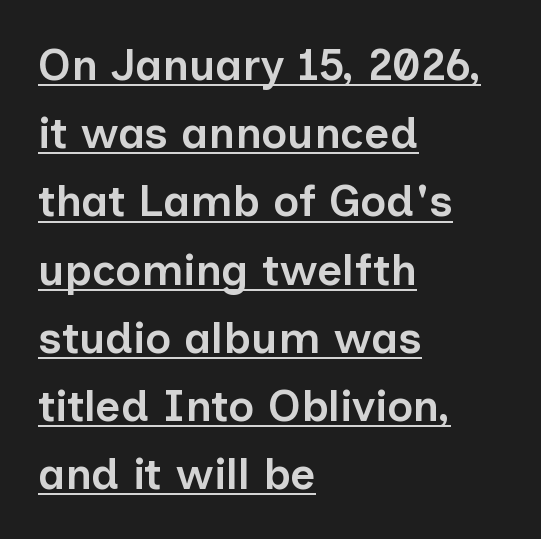
Each letter keeps its own natural width here, so spacing adapts to shape. This rendering features underlined lettering. Does the lettering tilt? It doesn't — this is upright. Does the weight exceed regular? Yes, but only to semibold.
